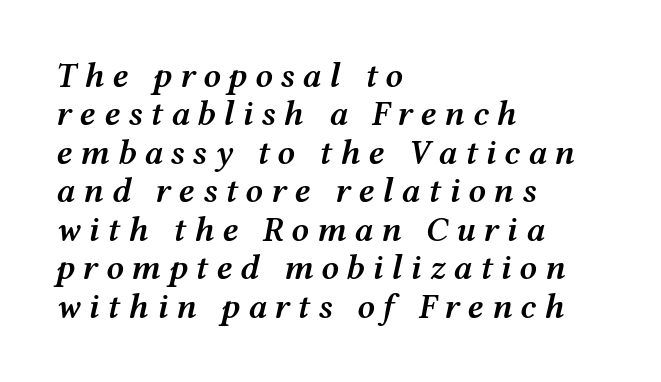
Q: Is the text bold? A: Semi-bold.
Q: Is the text italic (slanted)? A: Yes, it leans right by about 12 degrees.
Q: Is the text underlined? A: No.
Q: How is the paragraph aligned? A: Left-aligned.
Q: Is the spacing between letters normal or unusually wide? A: Unusually wide.
Q: Is the spacing between lines tight, normal or loose? A: Tight.
Q: Width (condensed, normal, or wide)? A: Wide.
Q: Stroke contrast? A: Medium.
Q: x-height? A: Medium.
Q: Monospaced? A: No.
